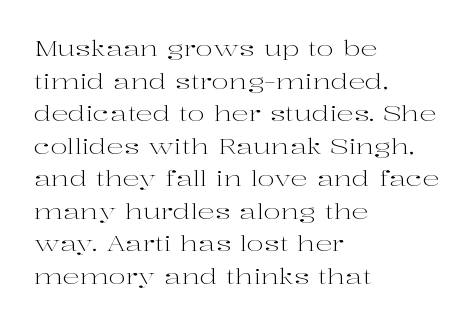
{"italic": "no", "bold": "no", "underline": "no", "align": "left", "line_spacing": "normal", "line_spacing_ratio": 1.55, "letter_spacing": "normal", "letter_spacing_em": 0.0, "glyph_px": 21}
